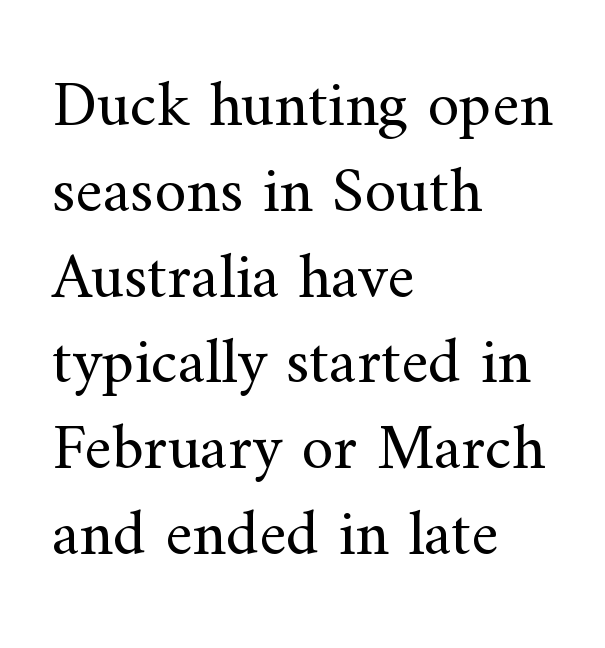
Unlike italic type, these characters show no tilt at all. The leading is moderate, giving the passage an even texture. A light-to-regular cut is what we see here. Think of a printed novel: that variable character pitch is what you see here.
